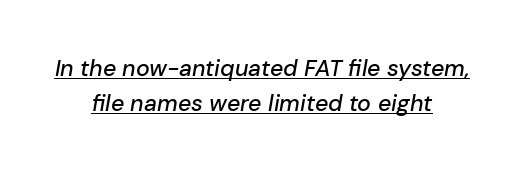
Rows of type keep a routine distance in the vertical direction. Quick note: italic. Both edges are ragged and mirror each other, which tells us the setting is centered. Underline: present. Short note: letters normally spaced.
